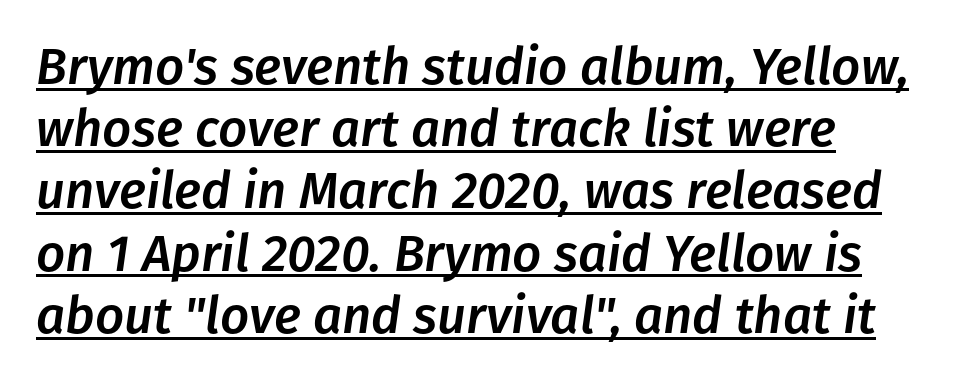
In terms of posture, this sample is oblique. Letter spacing: default. The sample's only ornament is a line tracing under the words. Notice how the passage keeps a crisp vertical edge on the left only. The face used here is proportionally spaced, like ordinary book or web type.
